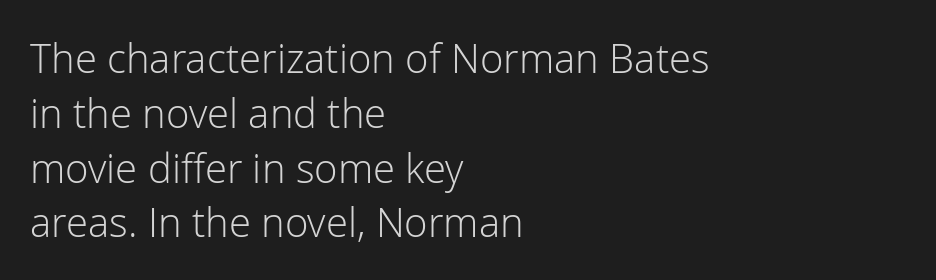
The image shows 40 px light sans-serif type, upright; set left-aligned, normal line spacing (1.37x), normal letter spacing, not underlined; low stroke contrast and a medium x-height.
